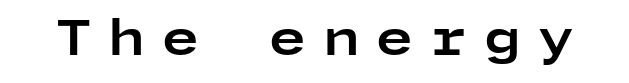
Q: Is the text bold? A: Yes.
Q: Is the text italic (slanted)? A: No, it is upright.
Q: Is the typeface a serif or a sans-serif typeface? A: Sans-serif.
Q: Is the text underlined? A: No.
Q: Is the spacing between letters normal or unusually wide? A: Unusually wide.
Q: Width (condensed, normal, or wide)? A: Wide.
Q: Stroke contrast? A: Low.
Q: x-height? A: Medium.
